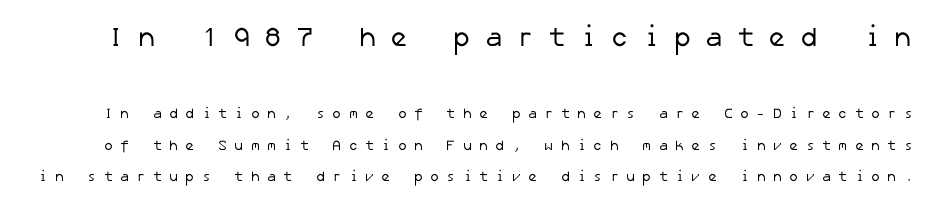
Vertical spacing — loose. Short note: letters widely spaced. A light-to-regular cut is what we see here. This layout puts the oversized block above and the modest block below. Only glyphs here, with clear space below each row.
